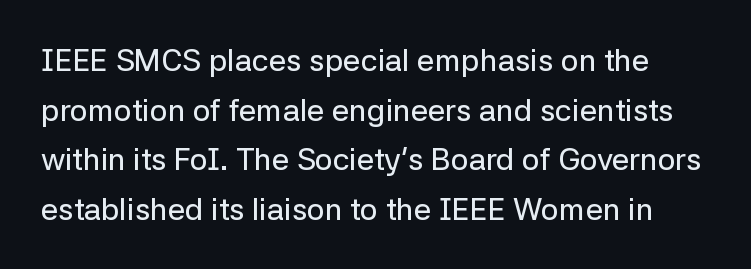
Any mark beneath the type? The region is blank. The text was rendered using a sans face with plain stroke endings. Notice how the stems are strictly vertical — no italics here. The letters sit at their default tracking, neither squeezed nor spread. Proportional: the letters do not fall into vertical columns. The designer left line spacing at the default.
